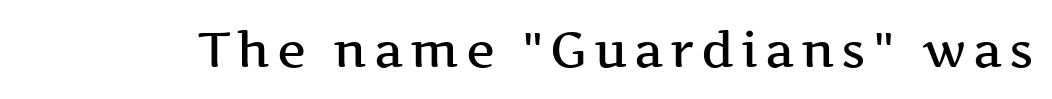
{"serif": "yes", "italic": "no", "bold": "semi", "weight": "semibold", "width": "wide", "stroke_contrast": "medium", "x_height": "medium", "monospaced": "no", "underline": "no", "glyph_px": 49}
